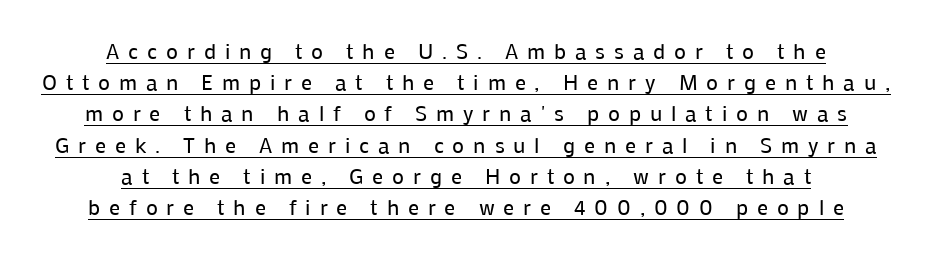
{"italic": "no", "bold": "no", "underline": "yes", "align": "center", "line_spacing": "normal", "line_spacing_ratio": 1.42, "letter_spacing": "wide", "letter_spacing_em": 0.4, "glyph_px": 22}
